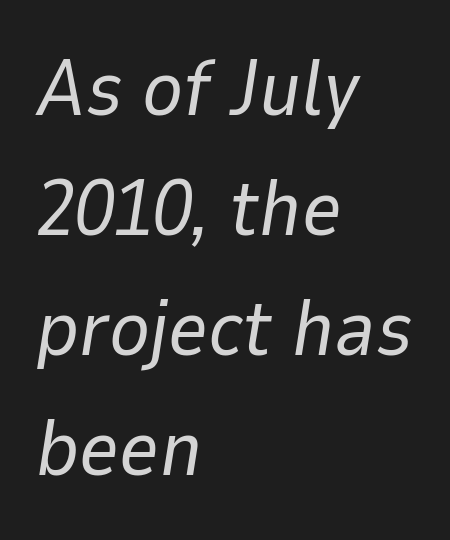
The glyphs are unaccompanied by any horizontal stroke below them. Ink coverage per letter is moderate at most. Is this a fixed-width face? No — the glyphs have proportional, varying widths. The typography opts for an oblique posture over an upright one. This sample is left-justified, so line endings fall wherever the words run out.
